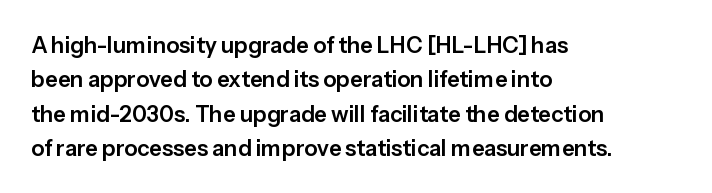
{"italic": "no", "underline": "no", "align": "left", "line_spacing": "normal", "line_spacing_ratio": 1.56, "letter_spacing": "normal", "letter_spacing_em": 0.0, "glyph_px": 22}
